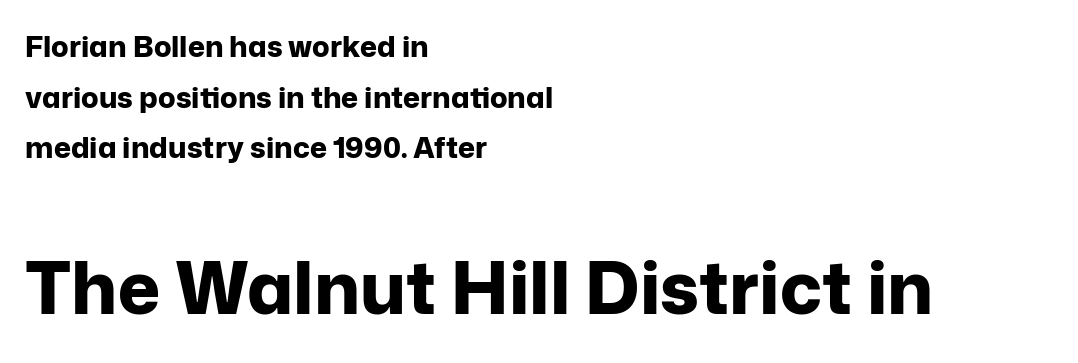
Q: Is the text bold? A: Yes.
Q: Is the text italic (slanted)? A: No, it is upright.
Q: Is the typeface a serif or a sans-serif typeface? A: Sans-serif.
Q: Is the text underlined? A: No.
Q: How is the paragraph aligned? A: Left-aligned.
Q: Is the spacing between letters normal or unusually wide? A: Normal.
Q: Which block of text is set in a larger size, the first (top) or the second (bottom)? A: The second (bottom) one.
Q: Width (condensed, normal, or wide)? A: Normal.
Q: Stroke contrast? A: Low.
Q: x-height? A: Medium.
Q: Monospaced? A: No.
